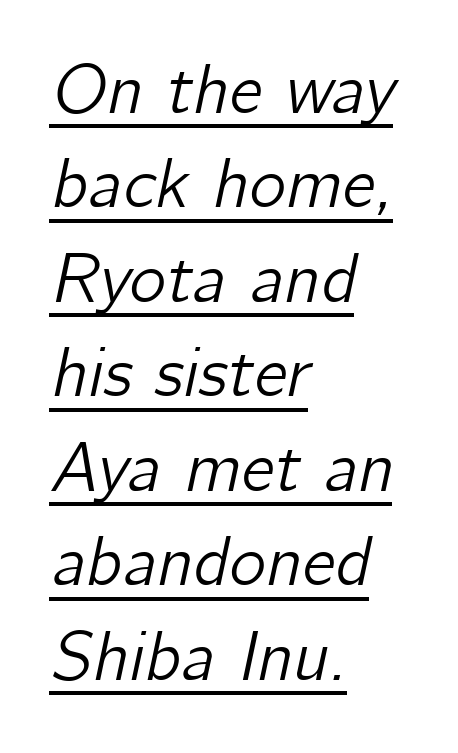
The image shows 70 px text type, italic (leaning right); set left-aligned, normal line spacing (1.35x), normal letter spacing, underlined; low stroke contrast and a medium x-height.
